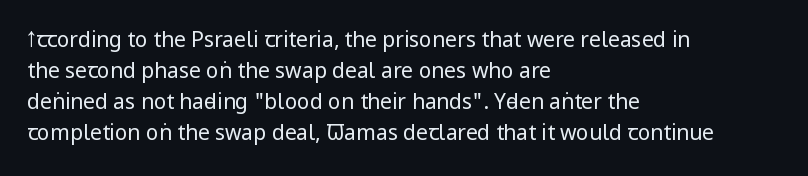
{"italic": "no", "bold": "no", "underline": "no", "align": "left", "line_spacing": "normal", "line_spacing_ratio": 1.47, "letter_spacing": "normal", "letter_spacing_em": 0.0, "glyph_px": 21}
